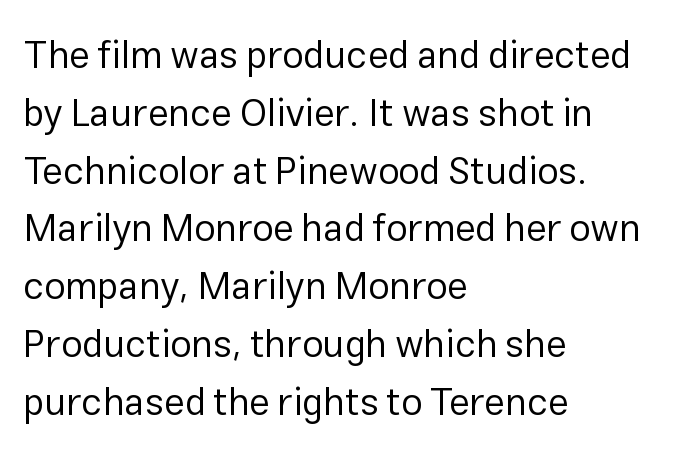
{"serif": "no", "italic": "no", "bold": "no", "weight": "regular", "width": "normal", "stroke_contrast": "low", "x_height": "medium", "monospaced": "no", "underline": "no", "align": "left", "line_spacing": "normal", "line_spacing_ratio": 1.52, "letter_spacing": "normal", "letter_spacing_em": 0.0, "glyph_px": 38}
